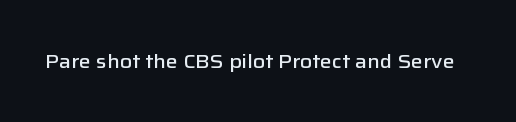
The image shows 20 px text type, upright; set normal letter spacing, not underlined.
